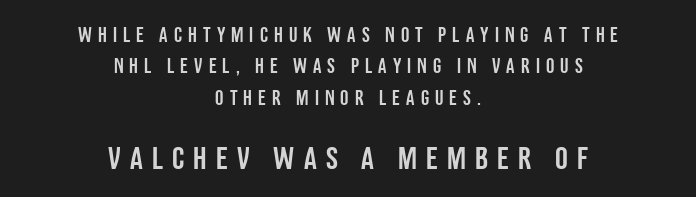
{"serif": "no", "italic": "no", "width": "condensed", "stroke_contrast": "low", "x_height": "large", "monospaced": "no", "underline": "no", "align": "center", "line_spacing": "normal", "line_spacing_ratio": 1.49, "letter_spacing": "wide", "letter_spacing_em": 0.29, "larger_block": "second", "size_ratio": 1.52, "glyph_px": 32}
